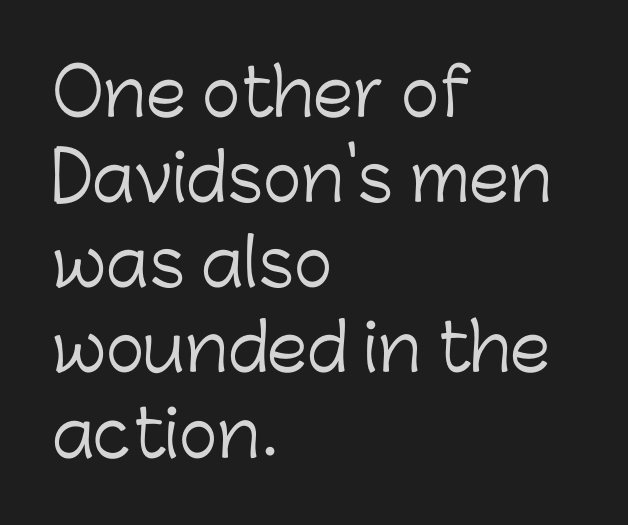
Does the copy run flush right? No — it runs flush left. Nope, no serifs anywhere on these letters. Successive baselines arrive at the customary interval. Characters follow at the spacing the type designer built in. This is the regular roman posture of the typeface.
